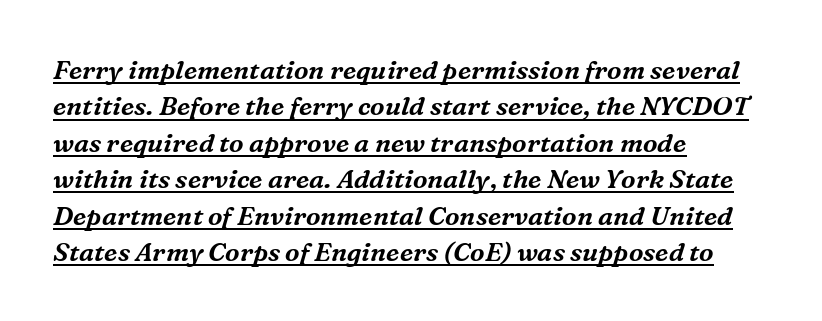
The image shows 26 px text type, italic (leaning right); set left-aligned, normal line spacing (1.4x), normal letter spacing, underlined.
